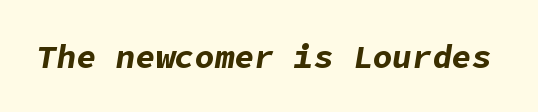
{"italic": "yes", "lean": "right", "slant_degrees": 9, "bold": "yes", "weight": "bold", "width": "normal", "stroke_contrast": "low", "x_height": "medium", "underline": "no", "letter_spacing": "normal", "letter_spacing_em": 0.0, "glyph_px": 33}
